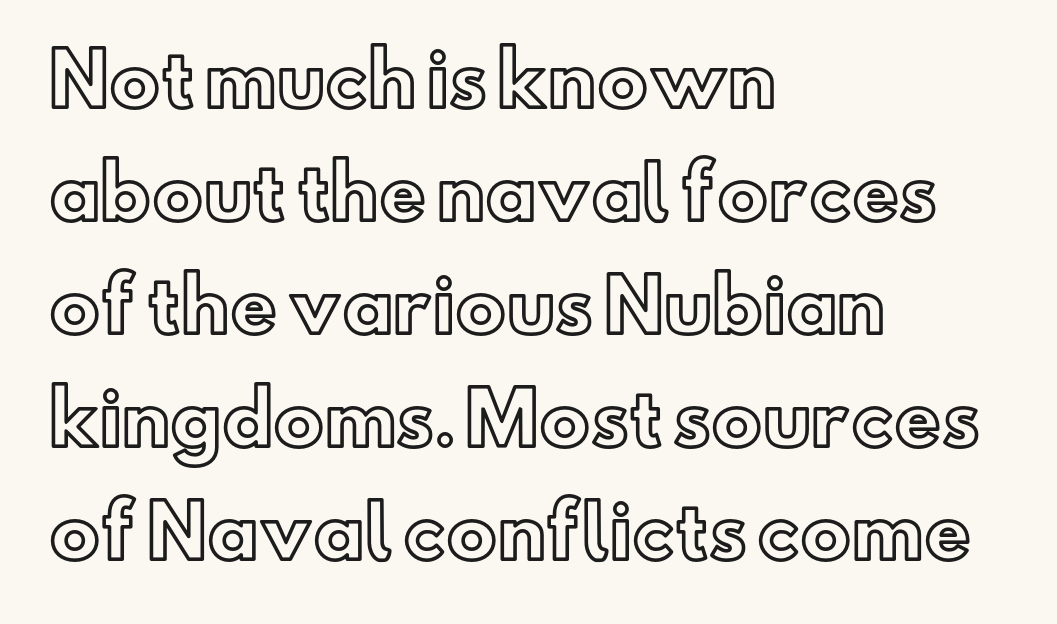
Q: Is the text italic (slanted)? A: No, it is upright.
Q: Is the text underlined? A: No.
Q: How is the paragraph aligned? A: Left-aligned.
Q: Is the spacing between letters normal or unusually wide? A: Normal.
Q: Is the spacing between lines tight, normal or loose? A: Normal.
Q: Width (condensed, normal, or wide)? A: Normal.
Q: x-height? A: Small.
Q: Monospaced? A: No.
